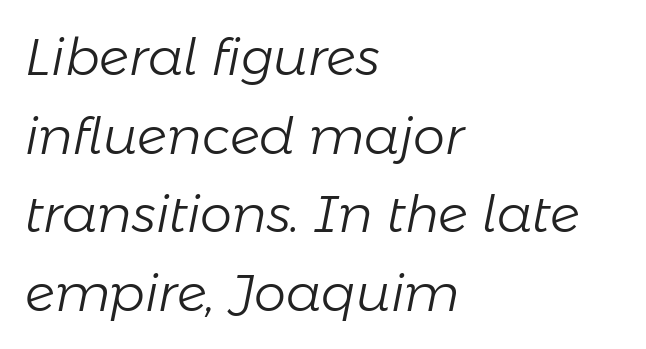
The image shows 51 px light type, italic (leaning right); set left-aligned, normal line spacing (1.54x), normal letter spacing, not underlined; low stroke contrast and a medium x-height.
